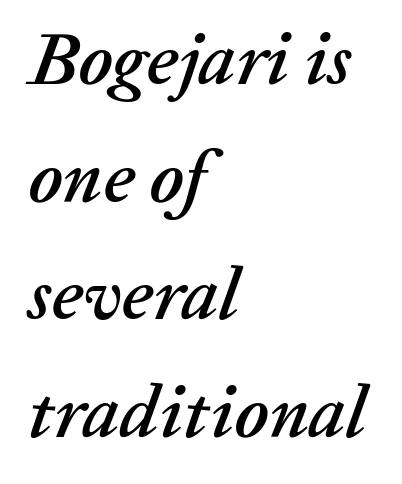
The image shows 74 px text type, italic (leaning right); set left-aligned, normal line spacing (1.59x), normal letter spacing, not underlined; low stroke contrast and a medium x-height.
